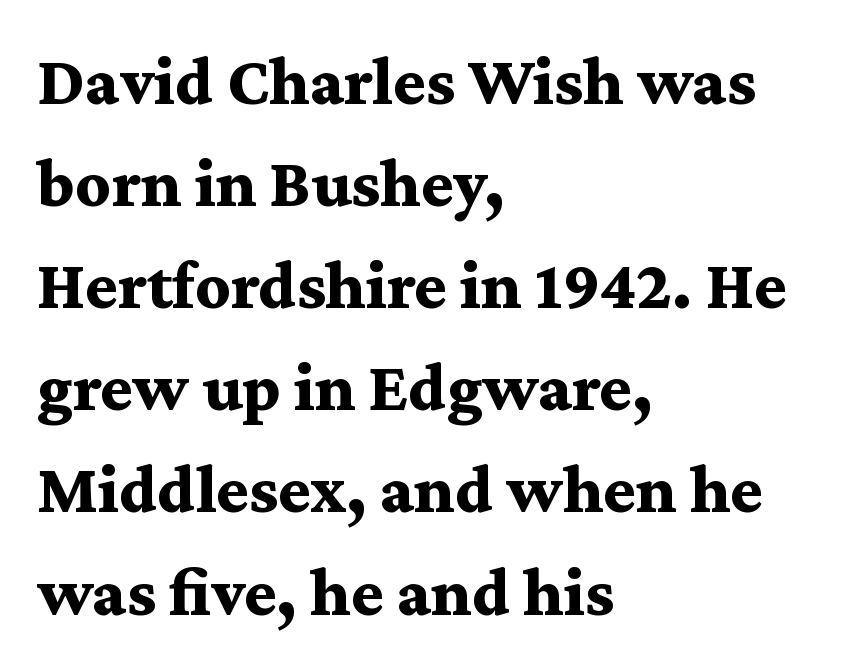
{"serif": "yes", "italic": "no", "bold": "yes", "weight": "bold", "width": "wide", "stroke_contrast": "medium", "x_height": "medium", "monospaced": "no", "underline": "no", "align": "left", "line_spacing": "normal", "line_spacing_ratio": 1.48, "letter_spacing": "normal", "letter_spacing_em": 0.0, "glyph_px": 69}
